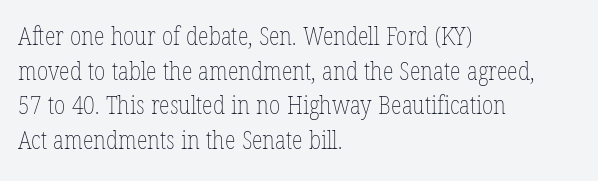
The letters stand straight up with perfectly vertical stems. The typesetter chose a ragged-right arrangement here. What's the leading like? Ordinary, nothing unusual. Nothing unusual about the tracking: characters are spaced as the font intends. Is the stroke heavy? The answer is a plain regular-or-lighter.
